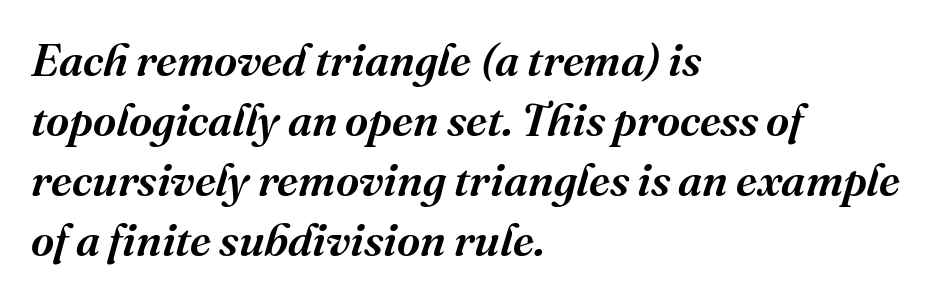
The image shows 45 px serif type, italic (leaning right); set left-aligned, normal line spacing (1.33x), normal letter spacing, not underlined; medium stroke contrast and a medium x-height.
